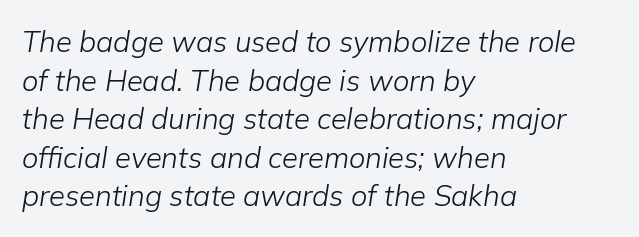
{"italic": "yes", "lean": "right", "slant_degrees": 9, "bold": "no", "weight": "light", "width": "normal", "stroke_contrast": "low", "x_height": "medium", "monospaced": "no", "underline": "no", "align": "left", "line_spacing": "normal", "line_spacing_ratio": 1.33, "letter_spacing": "normal", "letter_spacing_em": 0.0, "glyph_px": 29}
